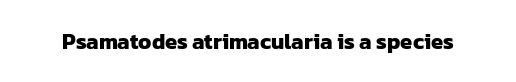
{"bold": "yes", "underline": "no", "letter_spacing": "normal", "letter_spacing_em": 0.0, "glyph_px": 22}
